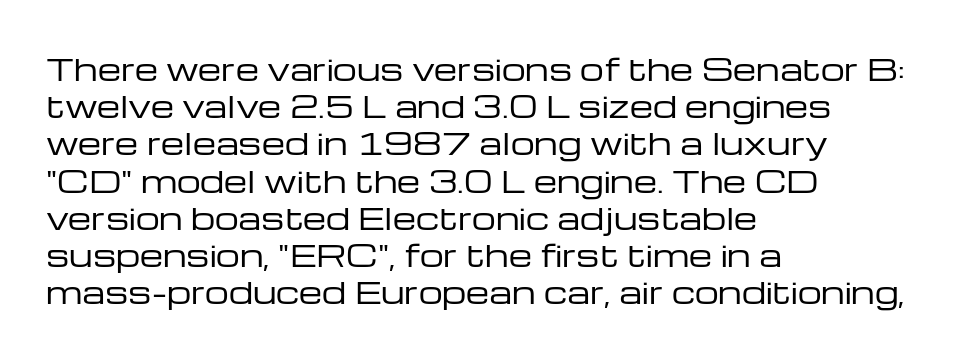
Q: Is the text bold? A: No.
Q: Is the text italic (slanted)? A: No, it is upright.
Q: Is the typeface a serif or a sans-serif typeface? A: Sans-serif.
Q: Is the text underlined? A: No.
Q: How is the paragraph aligned? A: Left-aligned.
Q: Is the spacing between letters normal or unusually wide? A: Normal.
Q: Width (condensed, normal, or wide)? A: Wide.
Q: Stroke contrast? A: Low.
Q: x-height? A: Medium.
Q: Monospaced? A: No.
